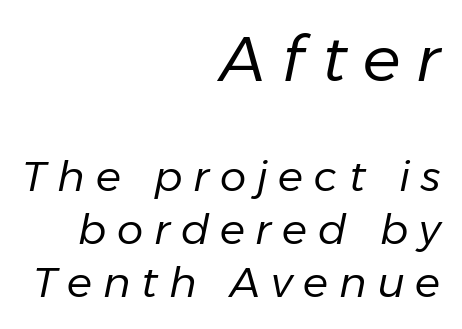
A flush-right, rag-left setting is used for this passage. Letters have the restrained weight of plain body copy at most. Nobody drew a line under any word here. Two sizes are in play, and the larger belongs to the first block.
